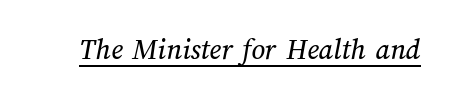
{"width": "normal", "stroke_contrast": "medium", "x_height": "medium", "monospaced": "no", "underline": "yes", "letter_spacing": "normal", "letter_spacing_em": 0.0, "glyph_px": 30}
